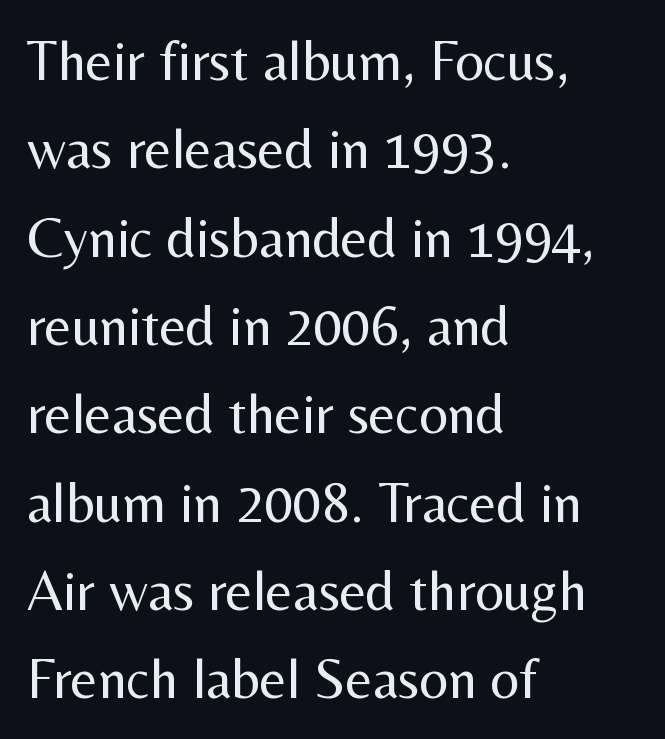
The image shows 57 px regular-weight sans-serif type, upright; set left-aligned, normal line spacing (1.55x), normal letter spacing, not underlined; medium stroke contrast and a medium x-height.
